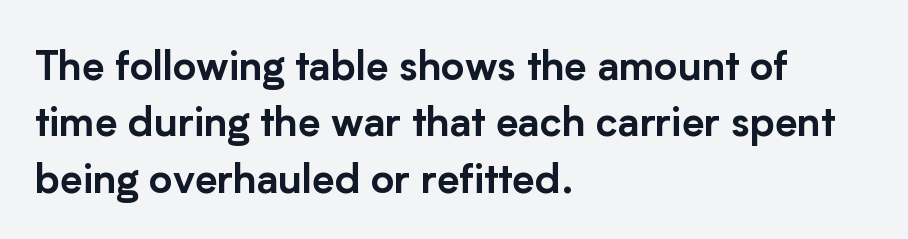
{"serif": "no", "italic": "no", "width": "normal", "stroke_contrast": "low", "x_height": "medium", "monospaced": "no", "underline": "no", "align": "left", "line_spacing": "normal", "line_spacing_ratio": 1.41, "letter_spacing": "normal", "letter_spacing_em": 0.0, "glyph_px": 40}
